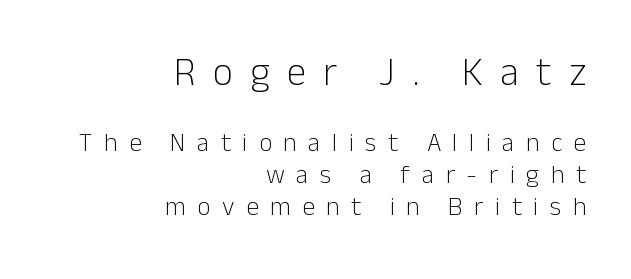
Q: Is the text bold? A: No.
Q: Is the text italic (slanted)? A: No, it is upright.
Q: Is the typeface a serif or a sans-serif typeface? A: Sans-serif.
Q: Is the text underlined? A: No.
Q: How is the paragraph aligned? A: Right-aligned.
Q: Is the spacing between letters normal or unusually wide? A: Unusually wide.
Q: Which block of text is set in a larger size, the first (top) or the second (bottom)? A: The first (top) one.
Q: Width (condensed, normal, or wide)? A: Normal.
Q: Stroke contrast? A: Low.
Q: x-height? A: Medium.
Q: Monospaced? A: No.
